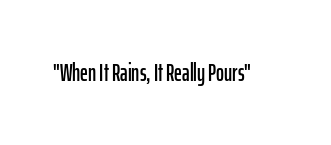
Observe the ordinary spacing: letters are neighbours, not strangers. Underline: absent. Rendered with straight, roman letterforms.
